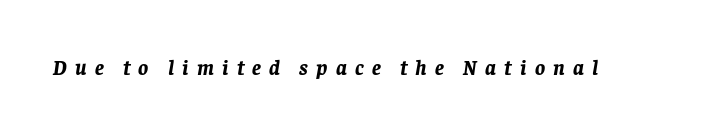
Q: Is the text bold? A: Yes.
Q: Is the text italic (slanted)? A: Yes, it leans right by about 8 degrees.
Q: Is the text underlined? A: No.
Q: Is the spacing between letters normal or unusually wide? A: Unusually wide.
